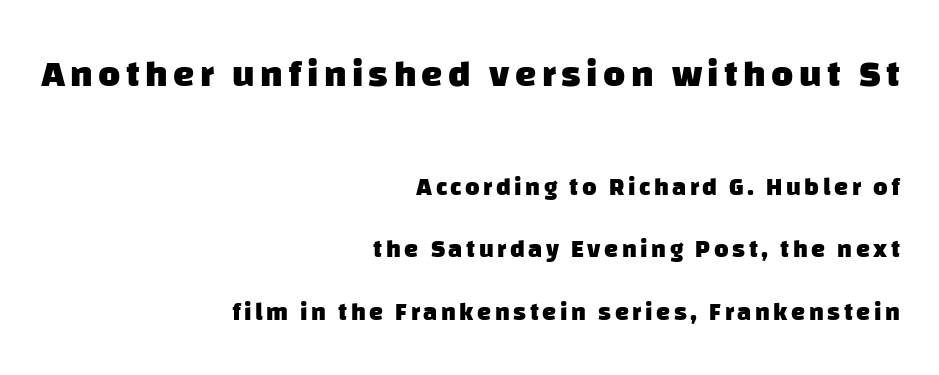
The image shows 38 px heavy sans-serif type; set right-aligned, loose line spacing (2.49x), not underlined; the first (top) block is 1.52x larger; low stroke contrast and a large x-height.
